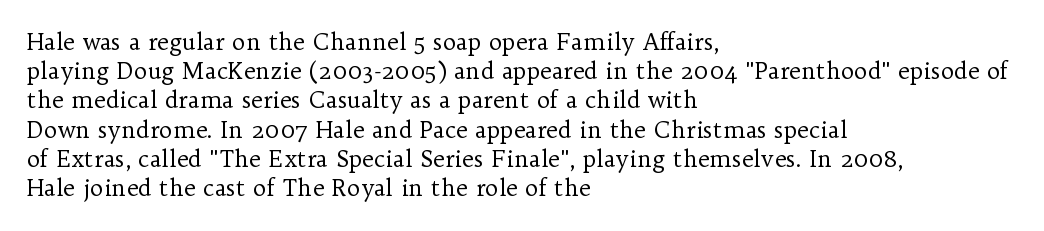
Nothing unusual about the tracking: characters are spaced as the font intends. Caption: multi-line text, flush left, ragged right. How would I describe the line gaps? Plain and ordinary. Unbolded letterforms with no extra heft.
